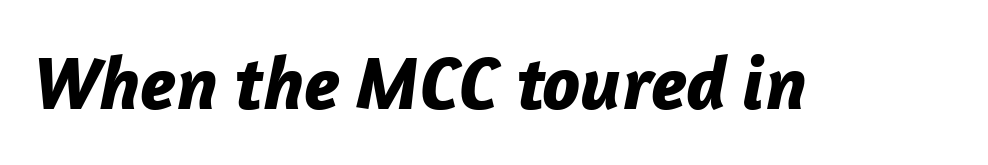
{"italic": "yes", "lean": "right", "slant_degrees": 12, "bold": "yes", "weight": "bold", "width": "normal", "stroke_contrast": "low", "x_height": "medium", "monospaced": "no", "underline": "no", "letter_spacing": "normal", "letter_spacing_em": 0.0, "glyph_px": 76}
